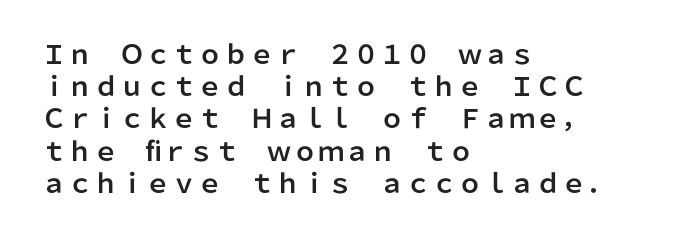
The image shows 26 px text type, upright; set left-aligned, line spacing 1.24x, normal letter spacing, not underlined.
